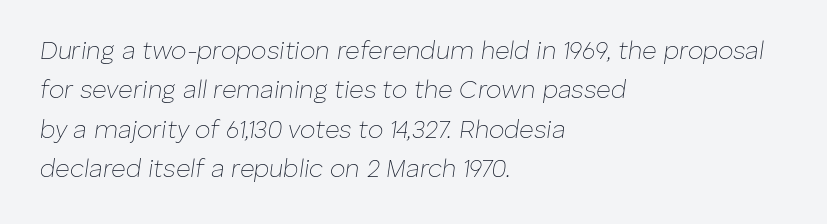
The image shows 25 px text type, italic (leaning right); set left-aligned, normal line spacing (1.58x), normal letter spacing, not underlined.
